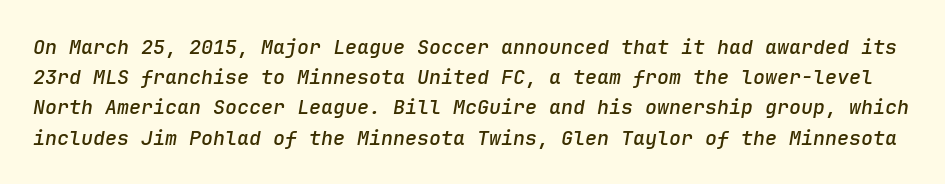
{"italic": "yes", "lean": "right", "slant_degrees": 9, "bold": "semi", "underline": "no", "line_spacing": "normal", "line_spacing_ratio": 1.51, "letter_spacing": "normal", "letter_spacing_em": 0.0, "glyph_px": 20}
